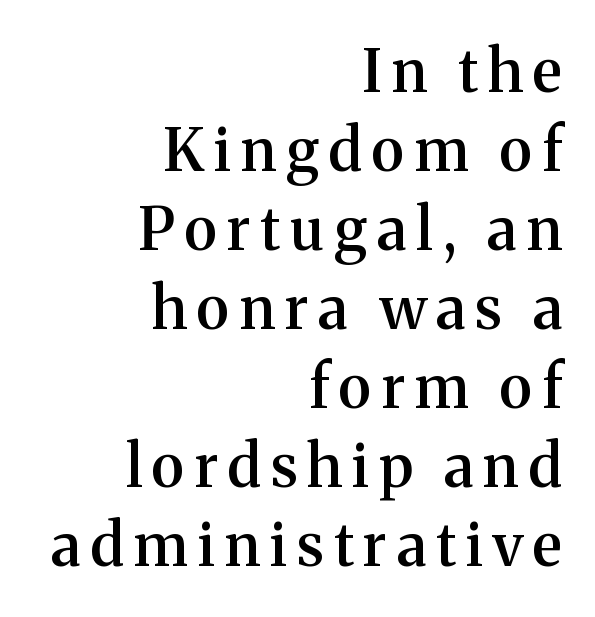
Q: Is the text bold? A: Semi-bold.
Q: Is the text italic (slanted)? A: No, it is upright.
Q: Is the typeface a serif or a sans-serif typeface? A: Serif.
Q: Is the text underlined? A: No.
Q: How is the paragraph aligned? A: Right-aligned.
Q: Is the spacing between lines tight, normal or loose? A: Normal.
Q: Width (condensed, normal, or wide)? A: Normal.
Q: Stroke contrast? A: Medium.
Q: x-height? A: Medium.
Q: Monospaced? A: No.
